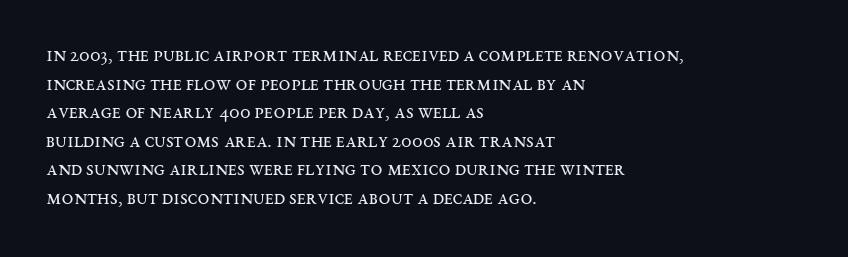
Q: Is the text bold? A: No.
Q: Is the text italic (slanted)? A: No, it is upright.
Q: Is the text underlined? A: No.
Q: How is the paragraph aligned? A: Left-aligned.
Q: Is the spacing between letters normal or unusually wide? A: Normal.
Q: Is the spacing between lines tight, normal or loose? A: Normal.
